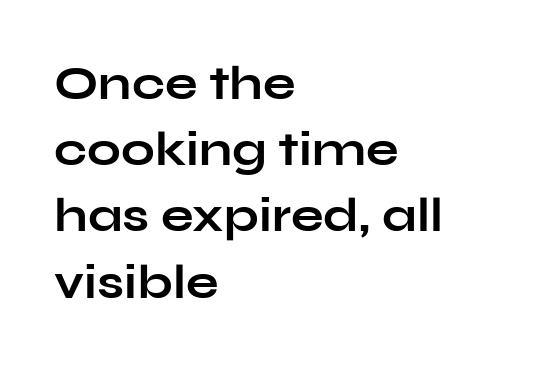
{"serif": "no", "italic": "no", "bold": "yes", "weight": "bold", "width": "wide", "stroke_contrast": "low", "x_height": "medium", "monospaced": "no", "underline": "no", "align": "left", "line_spacing": "normal", "line_spacing_ratio": 1.38, "letter_spacing": "normal", "letter_spacing_em": 0.0, "glyph_px": 48}
